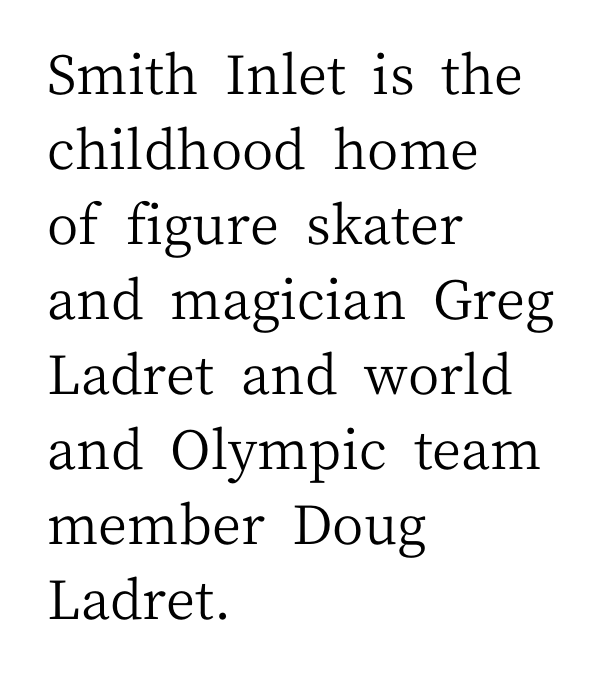
Q: Is the text bold? A: No.
Q: Is the text italic (slanted)? A: No, it is upright.
Q: Is the typeface a serif or a sans-serif typeface? A: Serif.
Q: Is the text underlined? A: No.
Q: How is the paragraph aligned? A: Left-aligned.
Q: Is the spacing between letters normal or unusually wide? A: Normal.
Q: Is the spacing between lines tight, normal or loose? A: Normal.
Q: Width (condensed, normal, or wide)? A: Normal.
Q: Stroke contrast? A: Medium.
Q: x-height? A: Medium.
Q: Monospaced? A: No.
